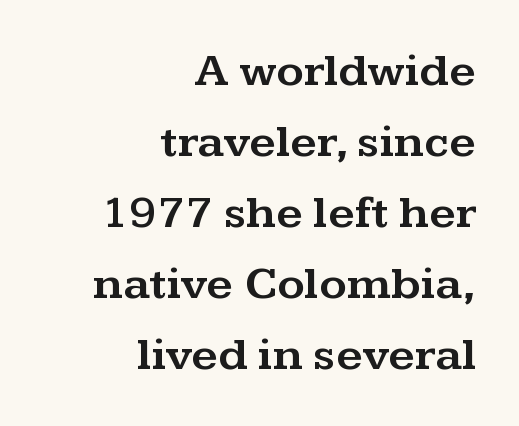
The image shows 47 px wide serif type, upright; set right-aligned, normal line spacing (1.51x), normal letter spacing, not underlined; medium stroke contrast and a medium x-height.
